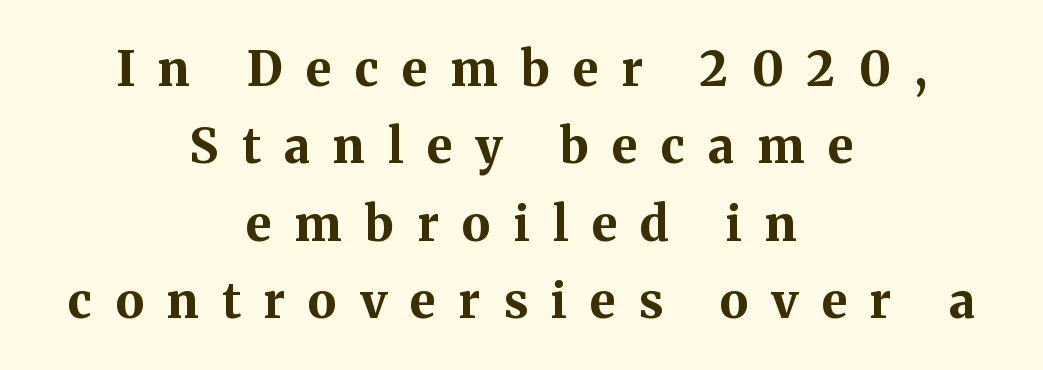
The image shows 48 px bold serif type, upright; set centered, normal line spacing (1.61x), unusually wide letter spacing (+0.49 em), not underlined; medium stroke contrast and a medium x-height.
